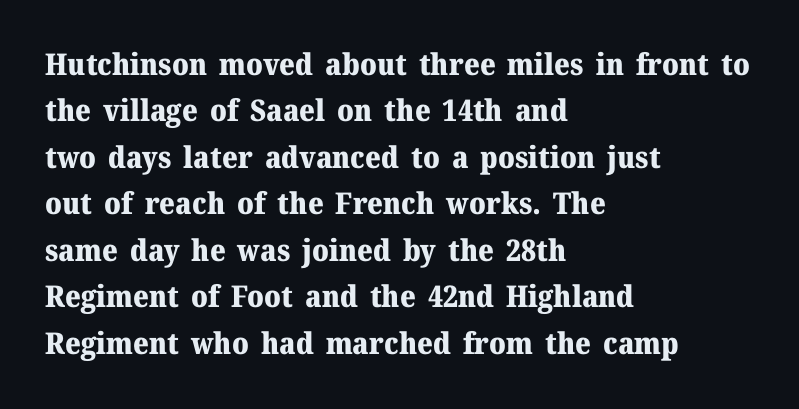
Q: Is the text bold? A: Yes.
Q: Is the text italic (slanted)? A: No, it is upright.
Q: Is the typeface a serif or a sans-serif typeface? A: Serif.
Q: Is the text underlined? A: No.
Q: How is the paragraph aligned? A: Left-aligned.
Q: Is the spacing between letters normal or unusually wide? A: Normal.
Q: Is the spacing between lines tight, normal or loose? A: Normal.
Q: Width (condensed, normal, or wide)? A: Normal.
Q: Stroke contrast? A: Medium.
Q: x-height? A: Medium.
Q: Monospaced? A: No.
